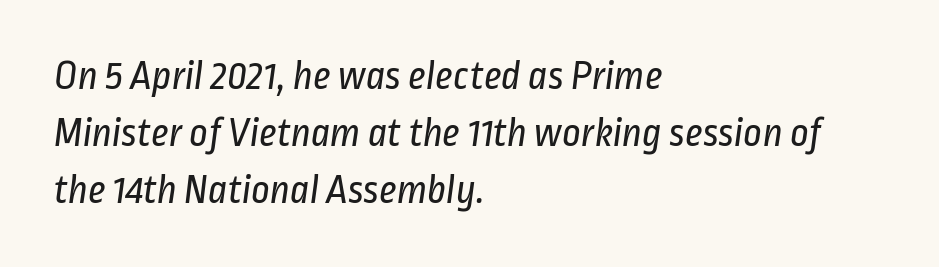
The image shows 41 px regular-weight, condensed sans-serif type; set left-aligned, normal line spacing (1.39x), normal letter spacing, not underlined; low stroke contrast and a medium x-height.
